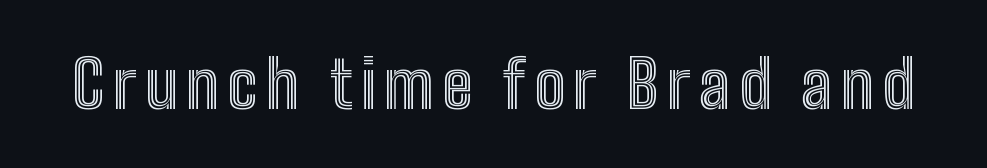
Q: Is the text italic (slanted)? A: No, it is upright.
Q: Is the text underlined? A: No.
Q: Width (condensed, normal, or wide)? A: Condensed.
Q: x-height? A: Medium.
Q: Monospaced? A: No.
